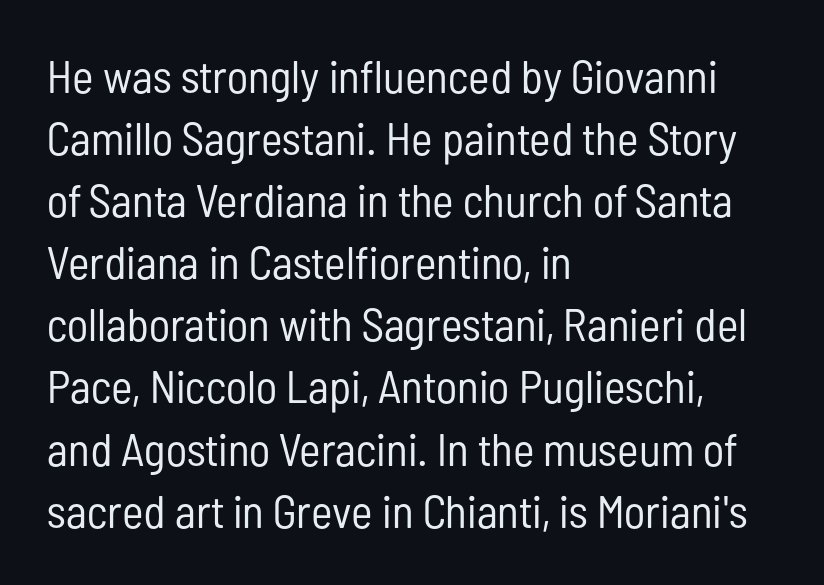
Q: Is the text bold? A: No.
Q: Is the text italic (slanted)? A: No, it is upright.
Q: Is the typeface a serif or a sans-serif typeface? A: Sans-serif.
Q: Is the text underlined? A: No.
Q: How is the paragraph aligned? A: Left-aligned.
Q: Is the spacing between letters normal or unusually wide? A: Normal.
Q: Is the spacing between lines tight, normal or loose? A: Normal.
Q: Width (condensed, normal, or wide)? A: Condensed.
Q: Stroke contrast? A: Low.
Q: x-height? A: Medium.
Q: Monospaced? A: No.
